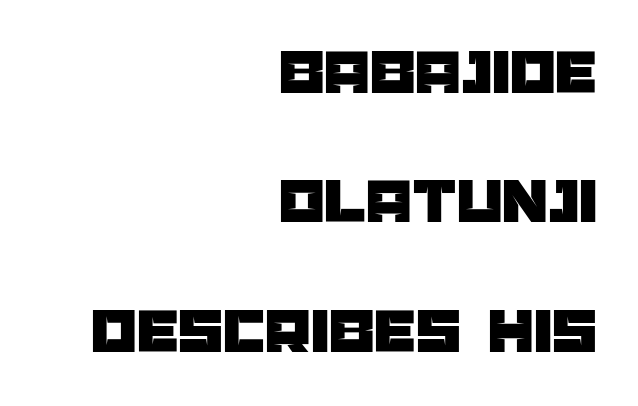
Q: Is the text italic (slanted)? A: No, it is upright.
Q: Is the typeface a serif or a sans-serif typeface? A: Sans-serif.
Q: Is the text underlined? A: No.
Q: How is the paragraph aligned? A: Right-aligned.
Q: Is the spacing between letters normal or unusually wide? A: Normal.
Q: Is the spacing between lines tight, normal or loose? A: Loose.
Q: Width (condensed, normal, or wide)? A: Normal.
Q: Stroke contrast? A: Low.
Q: x-height? A: Large.
Q: Monospaced? A: No.
